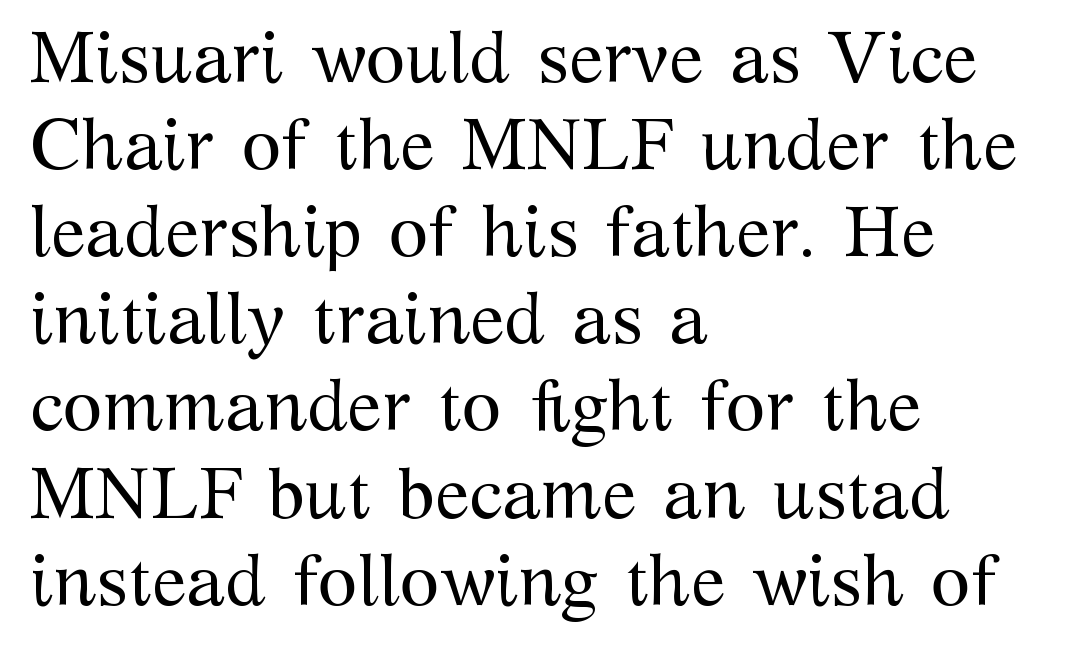
Horizontally, the lines are justified to the leading edge only. Type without underlining. Varying glyph widths throughout — classic text-font behaviour. Short note: letters normally spaced.
